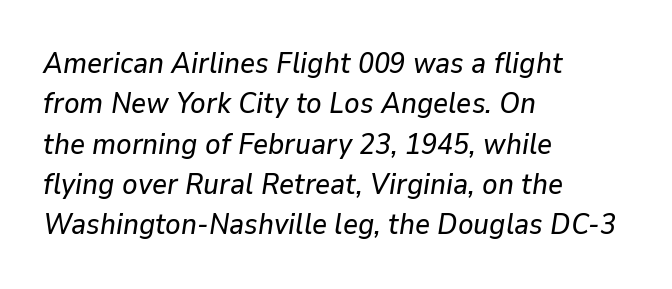
Q: Is the text italic (slanted)? A: Yes, it leans right by about 9 degrees.
Q: Is the text underlined? A: No.
Q: How is the paragraph aligned? A: Left-aligned.
Q: Is the spacing between letters normal or unusually wide? A: Normal.
Q: Is the spacing between lines tight, normal or loose? A: Normal.
Q: Width (condensed, normal, or wide)? A: Normal.
Q: Stroke contrast? A: Low.
Q: x-height? A: Medium.
Q: Monospaced? A: No.
